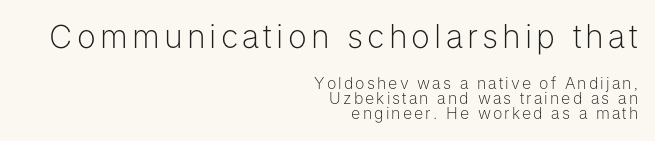
Q: Is the text bold? A: No.
Q: Is the text italic (slanted)? A: No, it is upright.
Q: Is the typeface a serif or a sans-serif typeface? A: Sans-serif.
Q: Is the text underlined? A: No.
Q: How is the paragraph aligned? A: Right-aligned.
Q: Is the spacing between lines tight, normal or loose? A: Tight.
Q: Which block of text is set in a larger size, the first (top) or the second (bottom)? A: The first (top) one.
Q: Width (condensed, normal, or wide)? A: Normal.
Q: Stroke contrast? A: Low.
Q: x-height? A: Medium.
Q: Monospaced? A: No.
